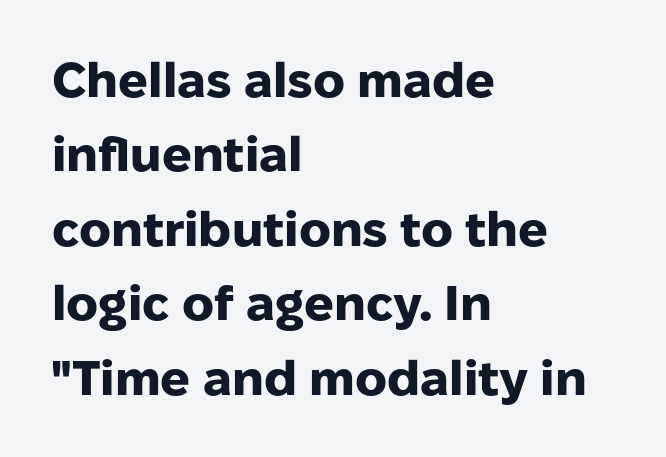
{"serif": "no", "italic": "no", "bold": "yes", "weight": "heavy", "width": "normal", "stroke_contrast": "low", "x_height": "medium", "monospaced": "no", "underline": "no", "align": "left", "line_spacing": "normal", "line_spacing_ratio": 1.52, "letter_spacing": "normal", "letter_spacing_em": 0.0, "glyph_px": 49}
